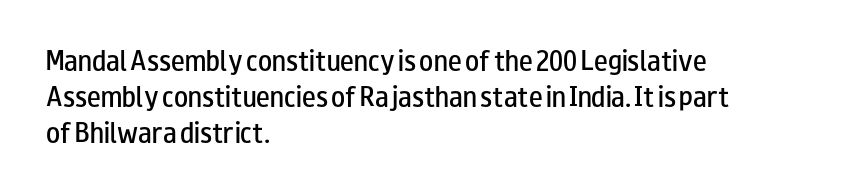
The image shows 23 px text type, upright; set left-aligned, normal line spacing (1.57x), normal letter spacing, not underlined.
